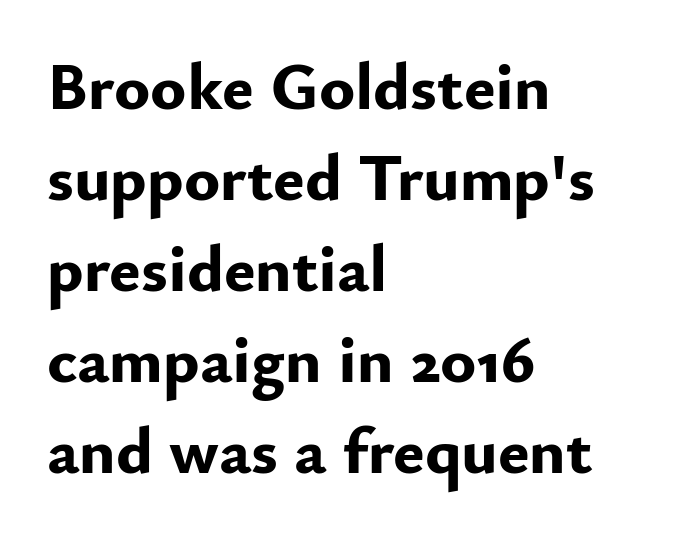
Q: Is the text bold? A: Yes.
Q: Is the text italic (slanted)? A: No, it is upright.
Q: Is the typeface a serif or a sans-serif typeface? A: Sans-serif.
Q: Is the text underlined? A: No.
Q: How is the paragraph aligned? A: Left-aligned.
Q: Is the spacing between letters normal or unusually wide? A: Normal.
Q: Is the spacing between lines tight, normal or loose? A: Normal.
Q: Width (condensed, normal, or wide)? A: Normal.
Q: Stroke contrast? A: Low.
Q: x-height? A: Small.
Q: Monospaced? A: No.
